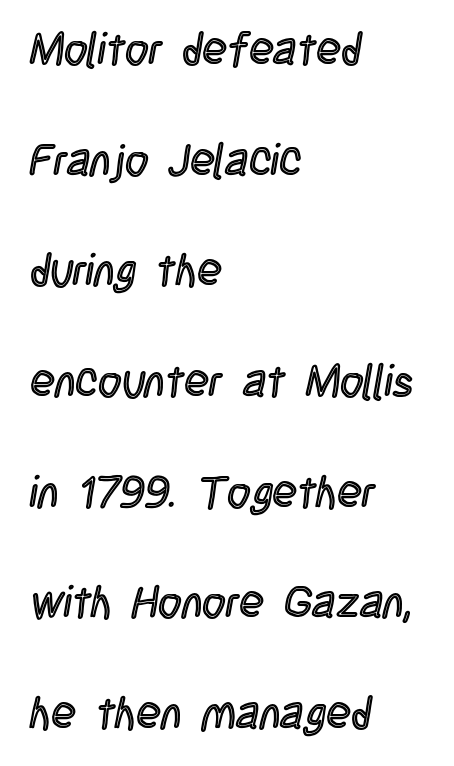
The image shows 45 px condensed type; set left-aligned, loose line spacing (2.46x), normal letter spacing, not underlined; a large x-height.
